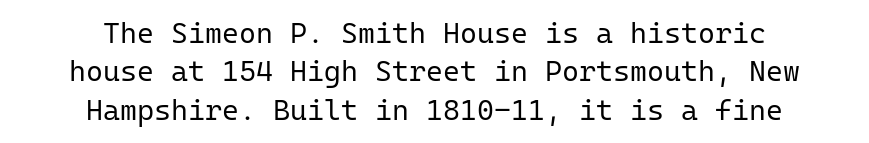
The image shows 29 px regular-weight sans-serif type, upright, monospaced; set centered, normal line spacing (1.32x), normal letter spacing, not underlined; low stroke contrast and a medium x-height.
